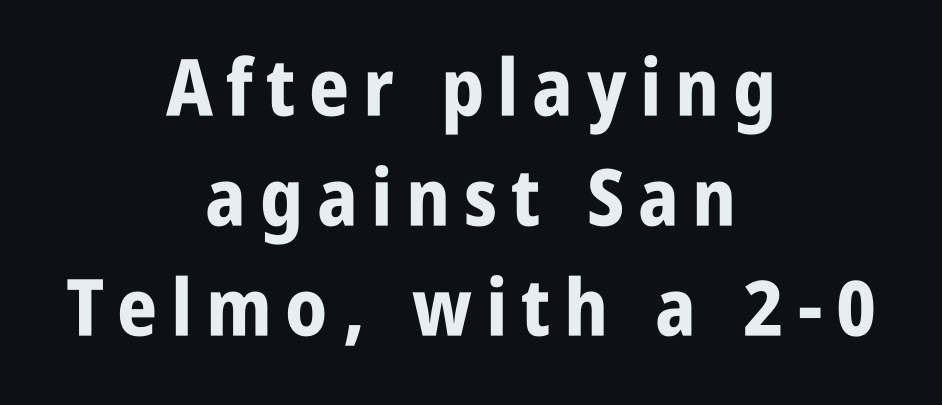
Q: Is the text bold? A: Yes.
Q: Is the text italic (slanted)? A: No, it is upright.
Q: Is the typeface a serif or a sans-serif typeface? A: Sans-serif.
Q: Is the text underlined? A: No.
Q: How is the paragraph aligned? A: Centered.
Q: Is the spacing between lines tight, normal or loose? A: Normal.
Q: Width (condensed, normal, or wide)? A: Condensed.
Q: Stroke contrast? A: Low.
Q: x-height? A: Large.
Q: Monospaced? A: No.
